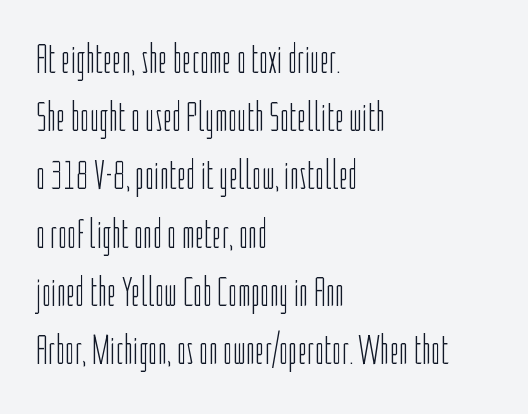
{"serif": "no", "italic": "no", "bold": "no", "weight": "light", "width": "condensed", "stroke_contrast": "low", "x_height": "medium", "monospaced": "no", "underline": "no", "align": "left", "line_spacing": "normal", "line_spacing_ratio": 1.42, "letter_spacing": "normal", "letter_spacing_em": 0.0, "glyph_px": 41}
